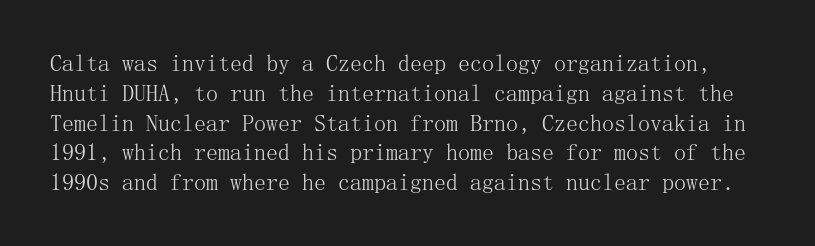
The image shows 24 px text type, upright; set line spacing 1.24x, normal letter spacing, not underlined.
